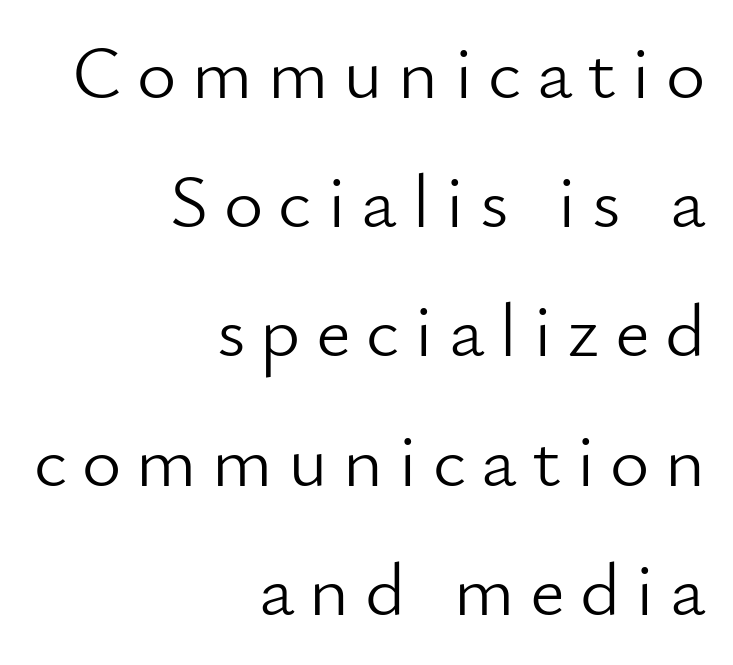
Q: Is the text bold? A: No.
Q: Is the text italic (slanted)? A: No, it is upright.
Q: Is the typeface a serif or a sans-serif typeface? A: Sans-serif.
Q: Is the text underlined? A: No.
Q: How is the paragraph aligned? A: Right-aligned.
Q: Is the spacing between letters normal or unusually wide? A: Unusually wide.
Q: Is the spacing between lines tight, normal or loose? A: Normal.
Q: Width (condensed, normal, or wide)? A: Normal.
Q: Stroke contrast? A: Low.
Q: x-height? A: Small.
Q: Monospaced? A: No.
